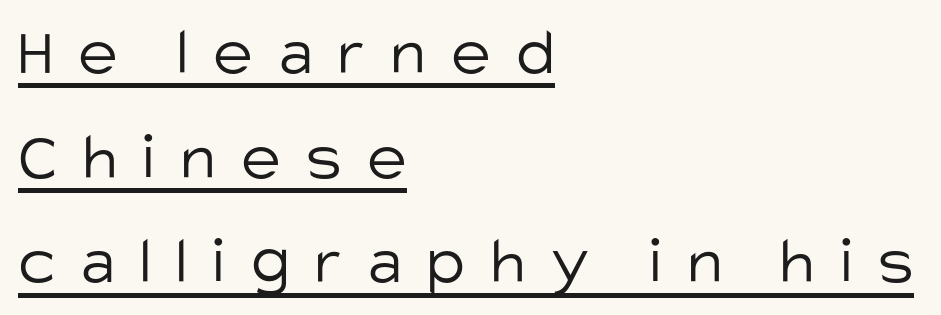
Q: Is the text bold? A: No.
Q: Is the text italic (slanted)? A: No, it is upright.
Q: Is the typeface a serif or a sans-serif typeface? A: Sans-serif.
Q: Is the text underlined? A: Yes.
Q: How is the paragraph aligned? A: Left-aligned.
Q: Is the spacing between letters normal or unusually wide? A: Unusually wide.
Q: Is the spacing between lines tight, normal or loose? A: Normal.
Q: Width (condensed, normal, or wide)? A: Normal.
Q: Stroke contrast? A: Low.
Q: x-height? A: Large.
Q: Monospaced? A: No.
